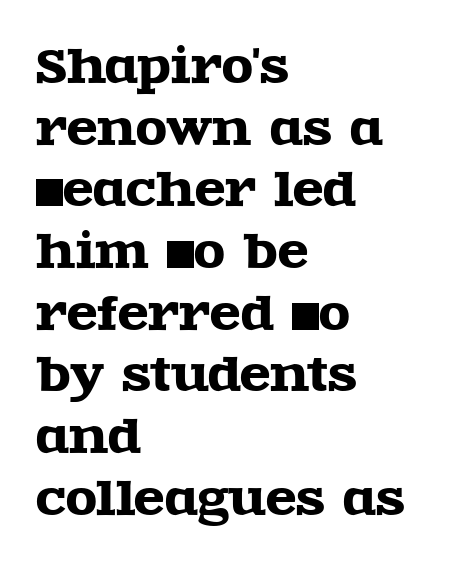
The image shows 45 px wide serif type, upright; set left-aligned, normal line spacing (1.37x), normal letter spacing, not underlined; a large x-height.
